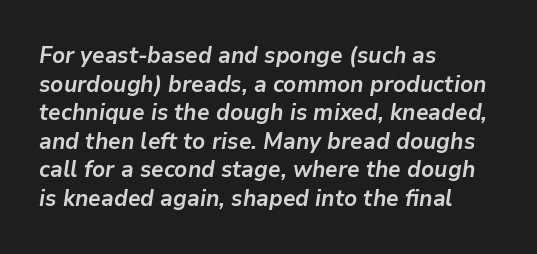
The image shows 23 px bold type, italic (leaning right); set left-aligned, line spacing 1.24x, normal letter spacing, not underlined.
